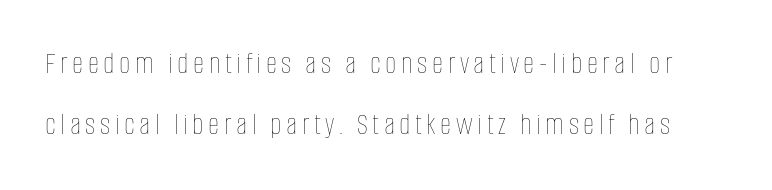
The image shows 31 px thin, condensed type, upright; set loose line spacing (1.97x), not underlined; low stroke contrast and a large x-height.
